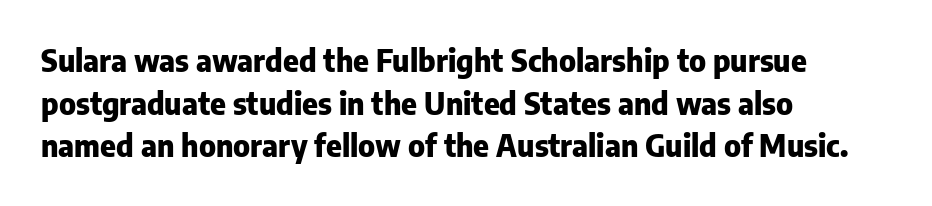
Q: Is the text bold? A: Yes.
Q: Is the text italic (slanted)? A: No, it is upright.
Q: Is the typeface a serif or a sans-serif typeface? A: Sans-serif.
Q: Is the text underlined? A: No.
Q: How is the paragraph aligned? A: Left-aligned.
Q: Is the spacing between letters normal or unusually wide? A: Normal.
Q: Is the spacing between lines tight, normal or loose? A: Normal.
Q: Width (condensed, normal, or wide)? A: Normal.
Q: Stroke contrast? A: Low.
Q: x-height? A: Medium.
Q: Monospaced? A: No.
